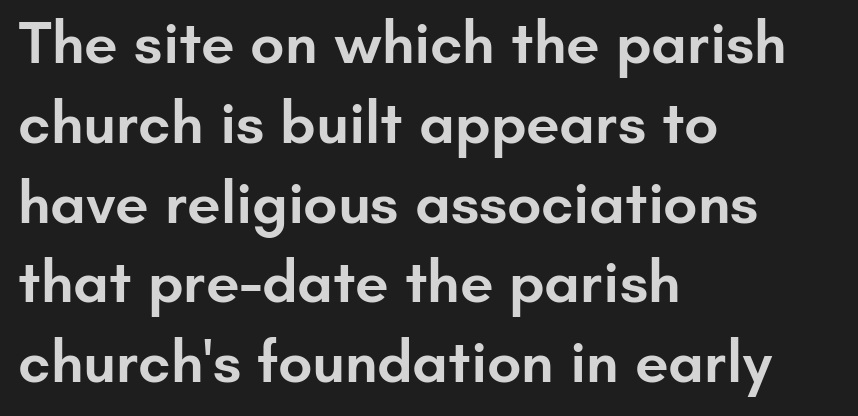
{"serif": "no", "italic": "no", "bold": "semi", "weight": "semibold", "width": "normal", "stroke_contrast": "low", "x_height": "small", "monospaced": "no", "underline": "no", "align": "left", "line_spacing": "normal", "line_spacing_ratio": 1.33, "letter_spacing": "normal", "letter_spacing_em": 0.0, "glyph_px": 60}
